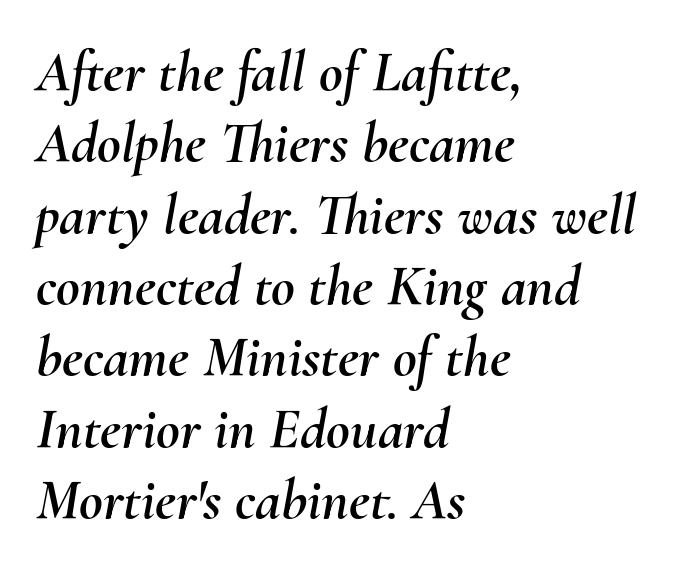
Q: Is the text italic (slanted)? A: Yes, it leans right by about 10 degrees.
Q: Is the text underlined? A: No.
Q: How is the paragraph aligned? A: Left-aligned.
Q: Is the spacing between letters normal or unusually wide? A: Normal.
Q: Width (condensed, normal, or wide)? A: Normal.
Q: Stroke contrast? A: Medium.
Q: x-height? A: Small.
Q: Monospaced? A: No.
